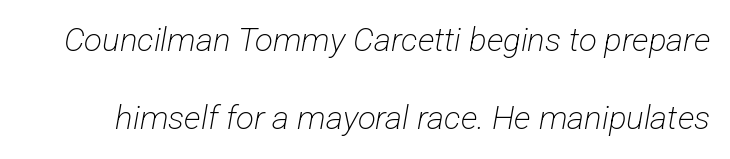
Q: Is the text bold? A: No.
Q: Is the typeface a serif or a sans-serif typeface? A: Sans-serif.
Q: Is the text underlined? A: No.
Q: Is the spacing between letters normal or unusually wide? A: Normal.
Q: Is the spacing between lines tight, normal or loose? A: Loose.
Q: Width (condensed, normal, or wide)? A: Condensed.
Q: Stroke contrast? A: Low.
Q: x-height? A: Medium.
Q: Monospaced? A: No.
